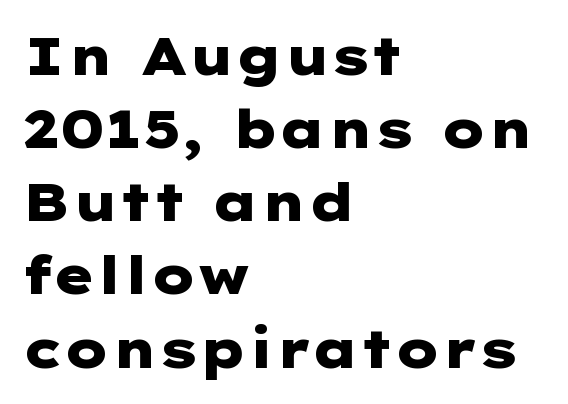
{"serif": "no", "italic": "no", "bold": "yes", "weight": "heavy", "width": "wide", "stroke_contrast": "low", "x_height": "medium", "underline": "no", "align": "left", "line_spacing": "normal", "line_spacing_ratio": 1.38, "letter_spacing": "normal", "letter_spacing_em": 0.0, "glyph_px": 53}
